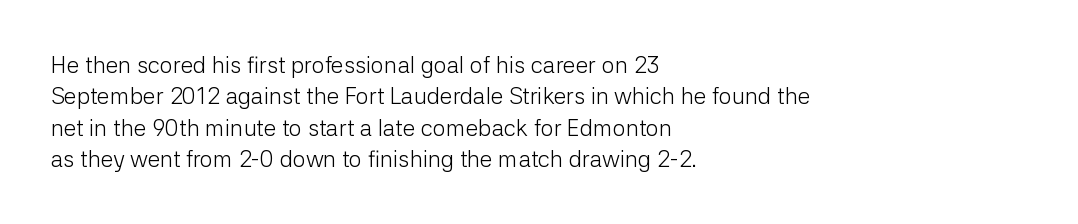
{"italic": "no", "bold": "no", "underline": "no", "align": "left", "line_spacing": "normal", "line_spacing_ratio": 1.36, "letter_spacing": "normal", "letter_spacing_em": 0.0, "glyph_px": 23}
